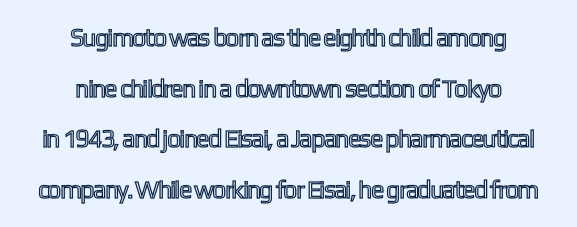
The image shows 25 px text type, upright; set centered, loose line spacing (2.03x), normal letter spacing, not underlined.
